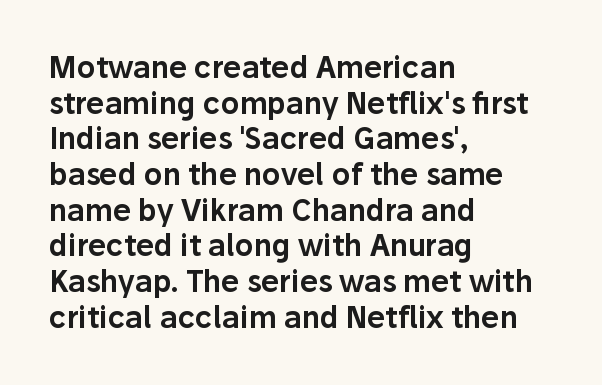
Q: Is the text italic (slanted)? A: No, it is upright.
Q: Is the typeface a serif or a sans-serif typeface? A: Sans-serif.
Q: Is the text underlined? A: No.
Q: How is the paragraph aligned? A: Left-aligned.
Q: Is the spacing between letters normal or unusually wide? A: Normal.
Q: Width (condensed, normal, or wide)? A: Normal.
Q: Stroke contrast? A: Low.
Q: x-height? A: Medium.
Q: Monospaced? A: No.
